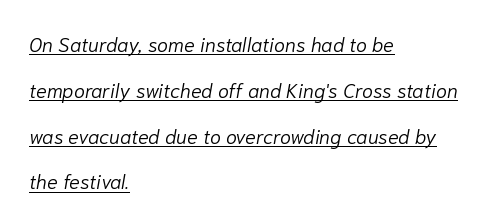
The lettering is marked with a stroke running underneath it. A light-to-regular cut is what we see here. You could call the tracking neutral — neither tight nor loose. The leading is generous, giving the passage an open texture.
